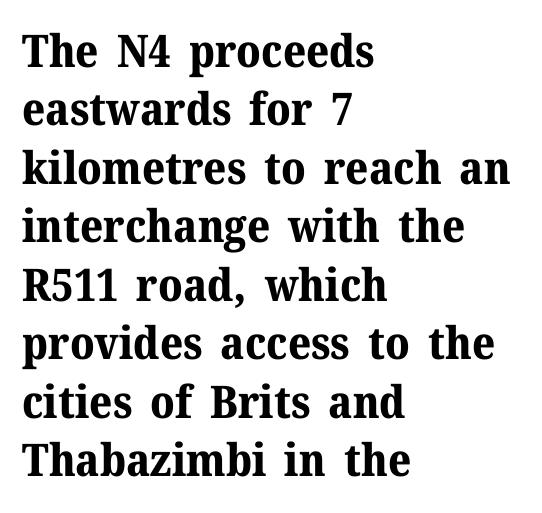
Q: Is the text bold? A: Yes.
Q: Is the text italic (slanted)? A: No, it is upright.
Q: Is the typeface a serif or a sans-serif typeface? A: Serif.
Q: Is the text underlined? A: No.
Q: How is the paragraph aligned? A: Left-aligned.
Q: Is the spacing between letters normal or unusually wide? A: Normal.
Q: Is the spacing between lines tight, normal or loose? A: Normal.
Q: Width (condensed, normal, or wide)? A: Normal.
Q: Stroke contrast? A: Medium.
Q: x-height? A: Medium.
Q: Monospaced? A: No.
